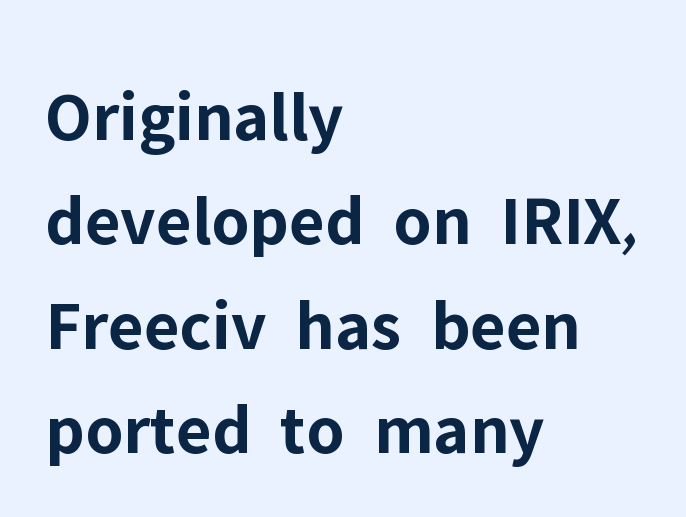
The block of text has a typical density, with ordinary space between rows. This rendering leaves character spacing at its baseline value. Posture: vertical. On the weight axis this lands at bold, roughly 700. Plain, unruled lines of type.
